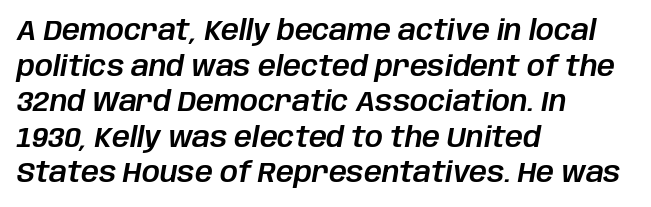
The image shows 28 px text type, italic (leaning right); set left-aligned, normal line spacing (1.27x), normal letter spacing, not underlined; low stroke contrast and a large x-height.
